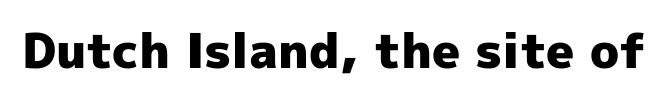
{"serif": "no", "italic": "no", "bold": "yes", "weight": "heavy", "width": "normal", "x_height": "medium", "monospaced": "no", "underline": "no", "letter_spacing": "normal", "letter_spacing_em": 0.0, "glyph_px": 48}
